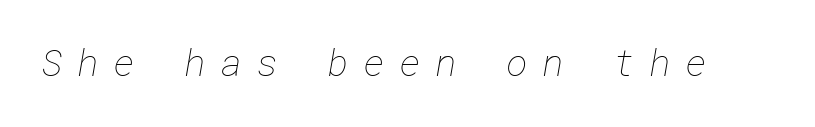
The image shows 37 px thin type; set unusually wide letter spacing (+0.38 em), not underlined; low stroke contrast and a medium x-height.
